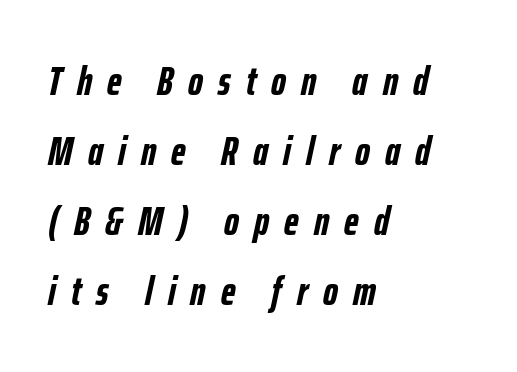
{"italic": "yes", "lean": "right", "slant_degrees": 12, "bold": "yes", "weight": "semibold", "width": "condensed", "stroke_contrast": "low", "x_height": "medium", "monospaced": "no", "underline": "no", "align": "left", "line_spacing_ratio": 1.71, "letter_spacing": "wide", "letter_spacing_em": 0.37, "glyph_px": 41}
